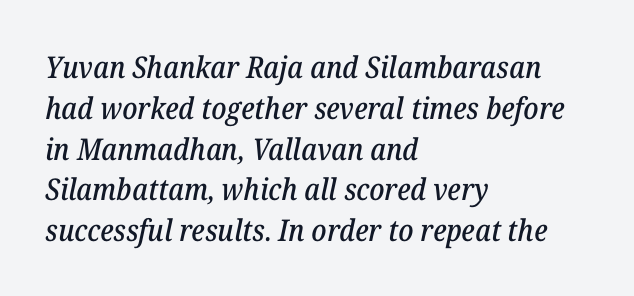
The image shows 30 px serif type, italic (leaning right); set left-aligned, normal line spacing (1.36x), normal letter spacing, not underlined; low stroke contrast and a medium x-height.
